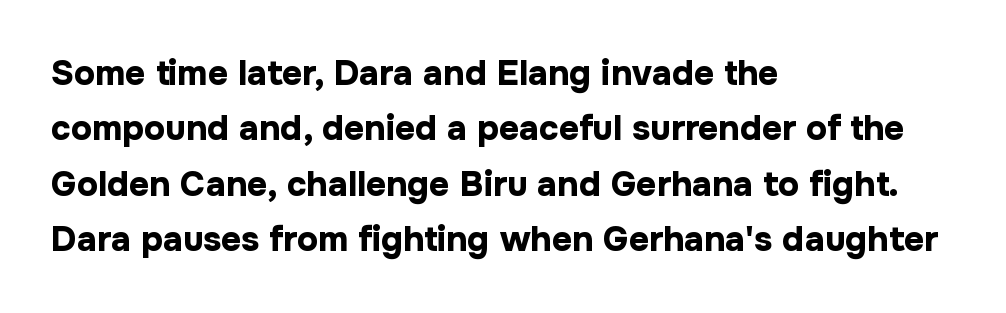
Do the letters lean? They stand straight. Glyph-to-glyph distance matches everyday printed text. Regarding serifs, this sample does without them. Strokes here are thick enough to call this a true bold.
